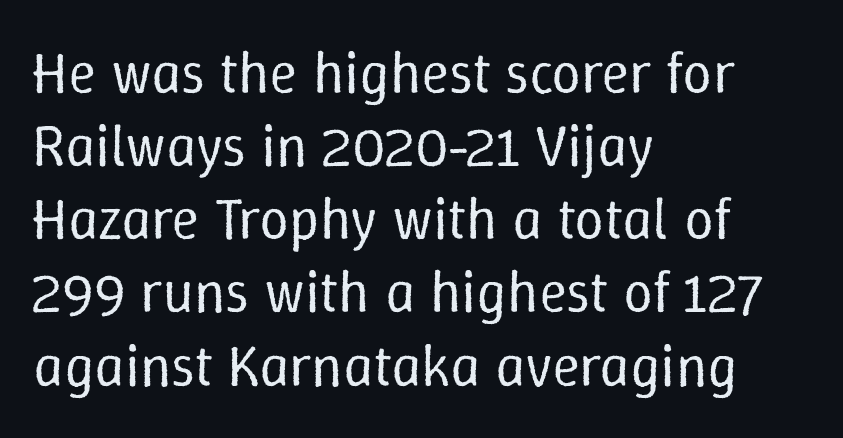
Q: Is the text bold? A: No.
Q: Is the text italic (slanted)? A: No, it is upright.
Q: Is the text underlined? A: No.
Q: How is the paragraph aligned? A: Left-aligned.
Q: Is the spacing between letters normal or unusually wide? A: Normal.
Q: Width (condensed, normal, or wide)? A: Normal.
Q: Stroke contrast? A: Low.
Q: x-height? A: Medium.
Q: Monospaced? A: No.
